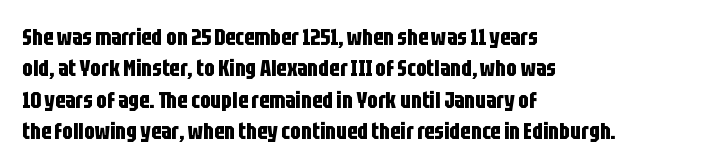
The image shows 23 px bold type, upright; set left-aligned, normal line spacing (1.36x), normal letter spacing, not underlined.
